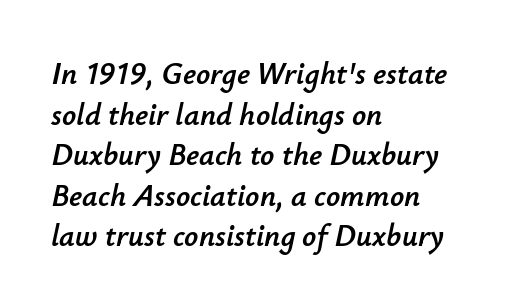
Q: Is the text italic (slanted)? A: Yes, it leans right by about 12 degrees.
Q: Is the text underlined? A: No.
Q: How is the paragraph aligned? A: Left-aligned.
Q: Is the spacing between letters normal or unusually wide? A: Normal.
Q: Is the spacing between lines tight, normal or loose? A: Normal.
Q: Width (condensed, normal, or wide)? A: Normal.
Q: Stroke contrast? A: Low.
Q: x-height? A: Small.
Q: Monospaced? A: No.
